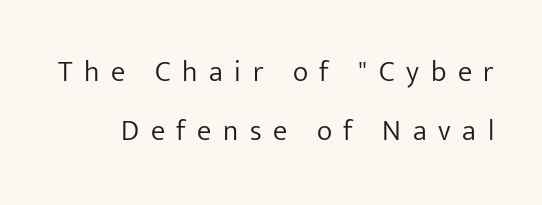
The image shows 29 px light sans-serif type, upright; set loose line spacing (2.05x), unusually wide letter spacing (+0.4 em), not underlined; low stroke contrast and a medium x-height.
